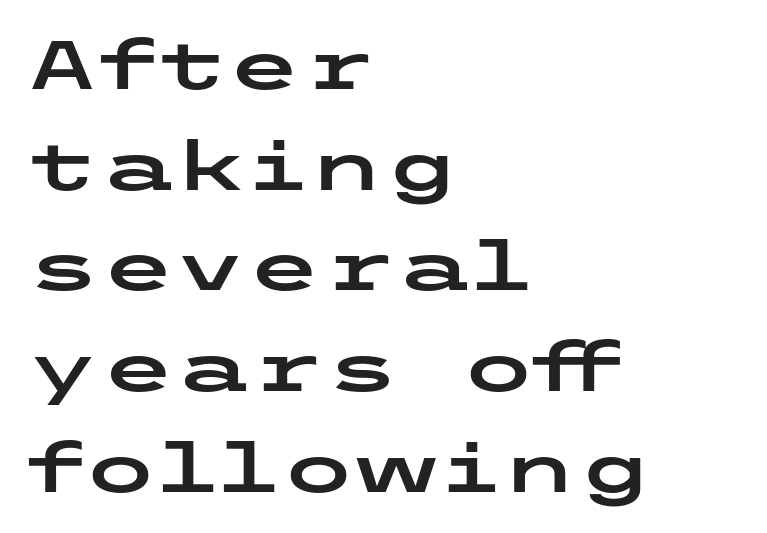
The image shows 68 px wide sans-serif type, upright; set left-aligned, normal line spacing (1.48x), normal letter spacing, not underlined; low stroke contrast and a medium x-height.
